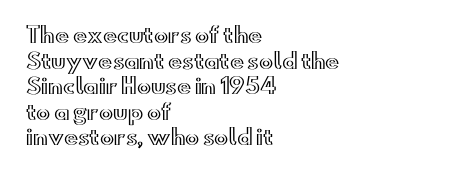
{"italic": "no", "underline": "no", "align": "left", "line_spacing_ratio": 1.22, "letter_spacing": "normal", "letter_spacing_em": 0.0, "glyph_px": 21}
